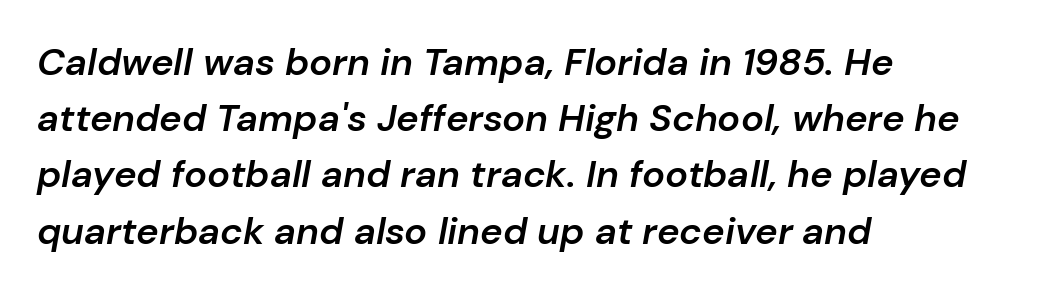
The image shows 38 px semibold type, italic (leaning right); set left-aligned, normal line spacing (1.48x), normal letter spacing, not underlined; low stroke contrast and a medium x-height.
